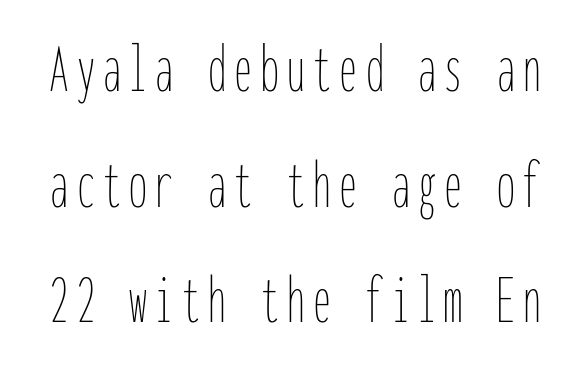
The image shows 71 px thin, condensed type, upright, monospaced; set normal line spacing (1.63x), not underlined; low stroke contrast and a medium x-height.
